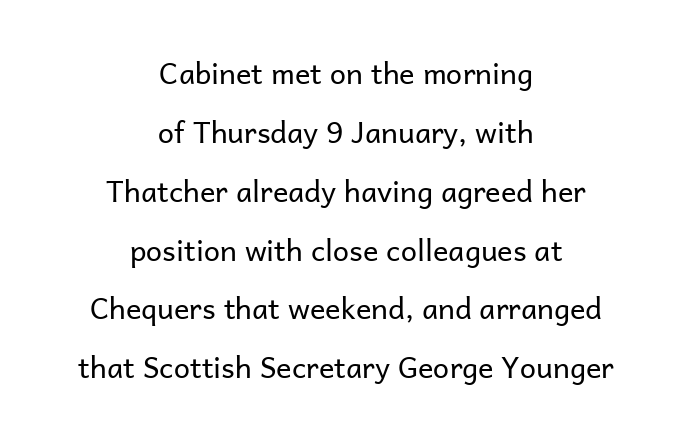
The rendering uses natural spacing where letterforms have individual widths. Is the stroke heavy? The answer is a plain regular-or-lighter. Stroke terminals: plain, sans-serif. A bare baseline throughout the passage. This sample uses an upright cut, with every glyph sitting square on the baseline.
